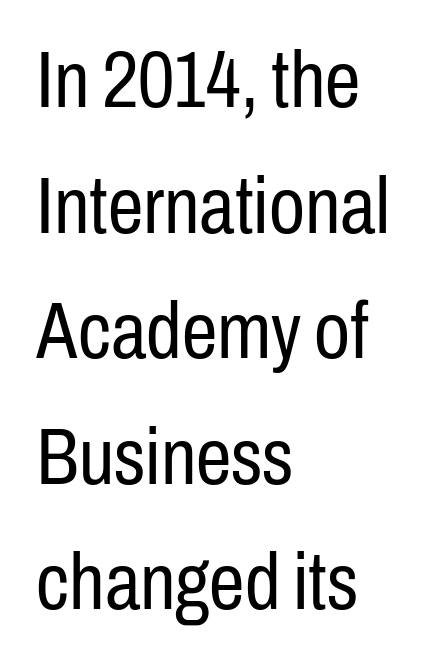
{"serif": "no", "italic": "no", "bold": "no", "weight": "regular", "width": "condensed", "stroke_contrast": "low", "x_height": "medium", "monospaced": "no", "underline": "no", "align": "left", "line_spacing": "normal", "line_spacing_ratio": 1.57, "letter_spacing": "normal", "letter_spacing_em": 0.0, "glyph_px": 80}
